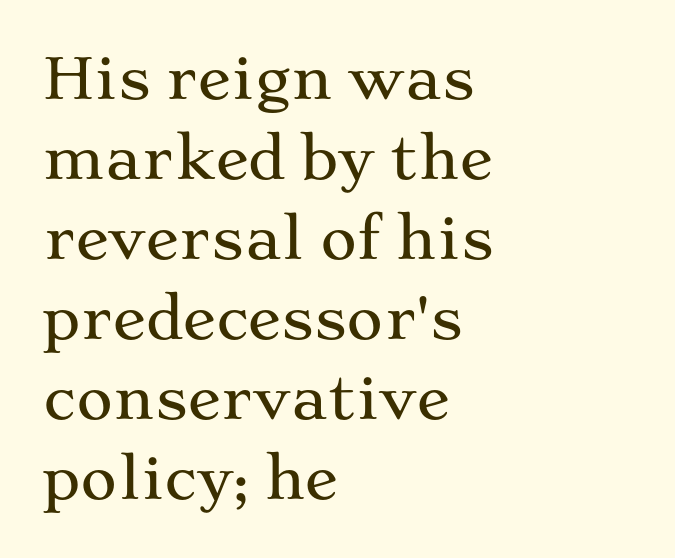
This sample keeps an unexceptional amount of space between lines. A typesetter would call this proportional, since set widths differ per character. Font category for this specimen: serif. Students, note that the glyphs here touch the page at normal intervals. The text block is weighted toward the left margin, trailing off unevenly rightward.
